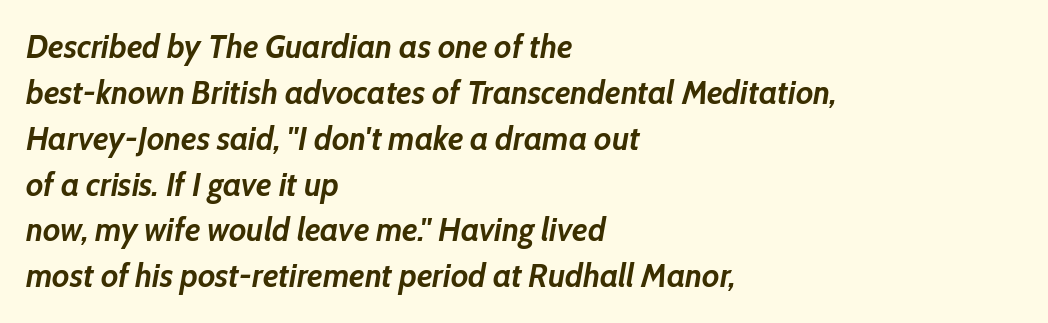
{"italic": "yes", "lean": "right", "slant_degrees": 10, "bold": "yes", "weight": "semibold", "width": "normal", "stroke_contrast": "low", "x_height": "medium", "monospaced": "no", "underline": "no", "align": "left", "line_spacing": "normal", "line_spacing_ratio": 1.39, "letter_spacing": "normal", "letter_spacing_em": 0.0, "glyph_px": 33}
